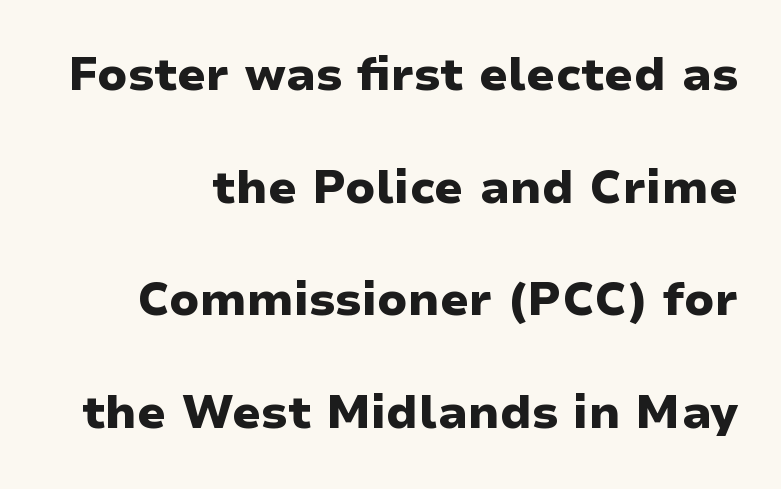
Q: Is the text bold? A: Yes.
Q: Is the text italic (slanted)? A: No, it is upright.
Q: Is the typeface a serif or a sans-serif typeface? A: Sans-serif.
Q: Is the text underlined? A: No.
Q: How is the paragraph aligned? A: Right-aligned.
Q: Is the spacing between letters normal or unusually wide? A: Normal.
Q: Is the spacing between lines tight, normal or loose? A: Loose.
Q: Width (condensed, normal, or wide)? A: Wide.
Q: Stroke contrast? A: Low.
Q: x-height? A: Medium.
Q: Monospaced? A: No.
